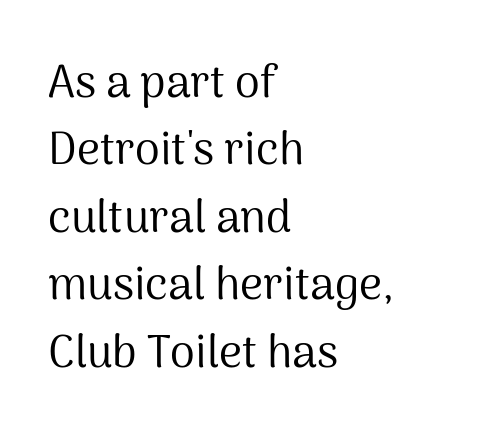
Q: Is the text bold? A: No.
Q: Is the text italic (slanted)? A: No, it is upright.
Q: Is the typeface a serif or a sans-serif typeface? A: Sans-serif.
Q: Is the text underlined? A: No.
Q: How is the paragraph aligned? A: Left-aligned.
Q: Is the spacing between letters normal or unusually wide? A: Normal.
Q: Is the spacing between lines tight, normal or loose? A: Normal.
Q: Width (condensed, normal, or wide)? A: Normal.
Q: Stroke contrast? A: Medium.
Q: x-height? A: Medium.
Q: Monospaced? A: No.
